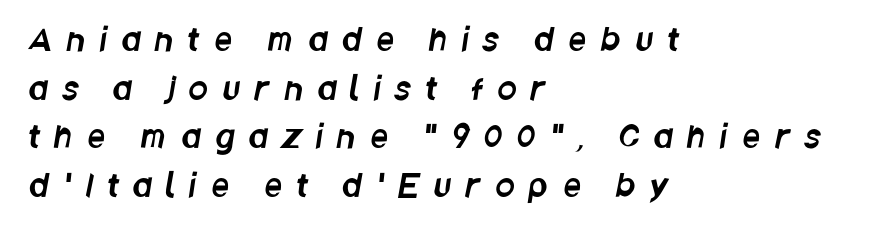
The image shows 31 px condensed sans-serif type; set left-aligned, normal line spacing (1.57x), unusually wide letter spacing (+0.48 em), not underlined; low stroke contrast and a large x-height.
